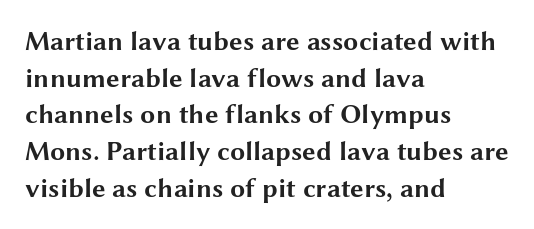
Casual observation: everything's shoved over to the left. Look at the tracking — it's just the regular setting, nothing added. The rendering uses a moderate line-height, typical for paragraphs. Decoration check: the copy has no underline. The face used here has the dense, thick strokes of a bold. The typography opts for an upright posture over an oblique one.
